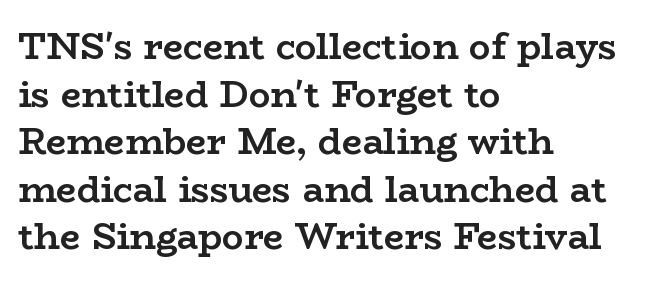
The image shows 36 px semibold, wide serif type, upright; set left-aligned, normal line spacing (1.32x), normal letter spacing, not underlined; low stroke contrast and a medium x-height.
